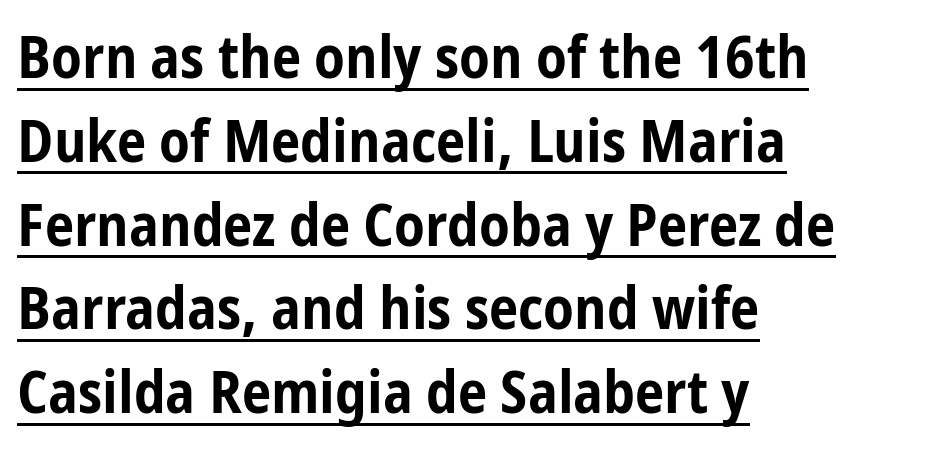
The image shows 59 px bold, condensed sans-serif type, upright; set left-aligned, normal line spacing (1.42x), normal letter spacing, underlined; low stroke contrast and a medium x-height.
